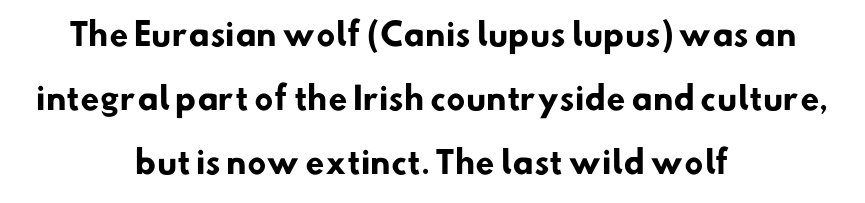
The image shows 31 px heavy sans-serif type; set centered, loose line spacing (2.07x), normal letter spacing, not underlined; low stroke contrast and a small x-height.
